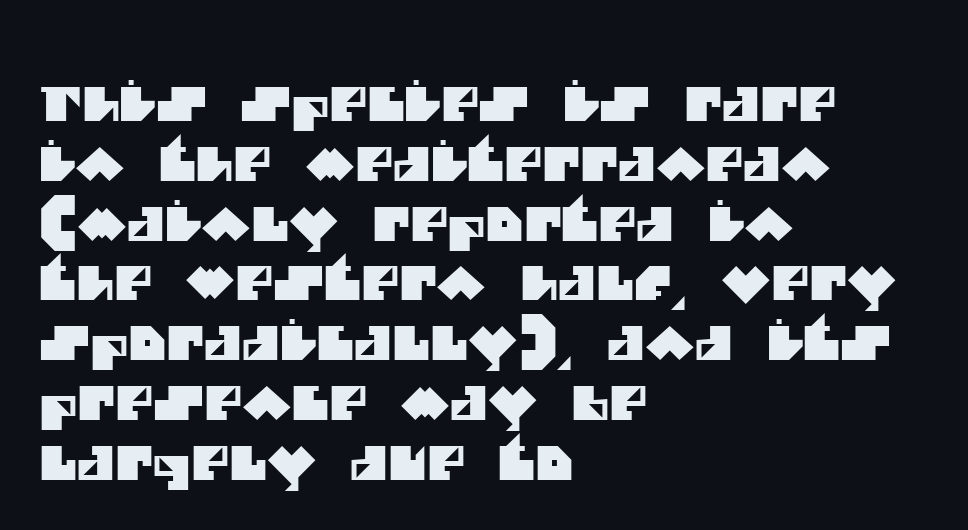
Q: Is the typeface a serif or a sans-serif typeface? A: Sans-serif.
Q: Is the text underlined? A: No.
Q: How is the paragraph aligned? A: Left-aligned.
Q: Is the spacing between letters normal or unusually wide? A: Normal.
Q: Is the spacing between lines tight, normal or loose? A: Normal.
Q: Width (condensed, normal, or wide)? A: Normal.
Q: Stroke contrast? A: Medium.
Q: x-height? A: Large.
Q: Monospaced? A: No.
